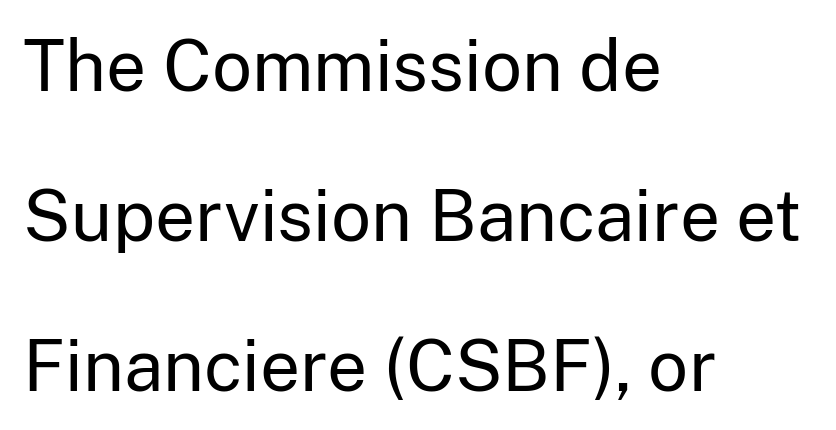
{"serif": "no", "italic": "no", "bold": "no", "weight": "regular", "width": "normal", "stroke_contrast": "low", "x_height": "medium", "monospaced": "no", "underline": "no", "align": "left", "line_spacing": "loose", "line_spacing_ratio": 2.11, "letter_spacing": "normal", "letter_spacing_em": 0.0, "glyph_px": 71}
